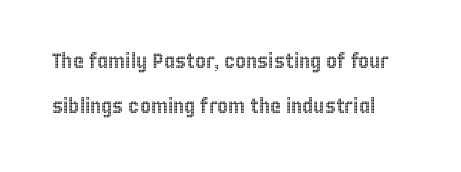
{"italic": "no", "underline": "no", "line_spacing": "loose", "line_spacing_ratio": 2.15, "letter_spacing": "normal", "letter_spacing_em": 0.0, "glyph_px": 21}
